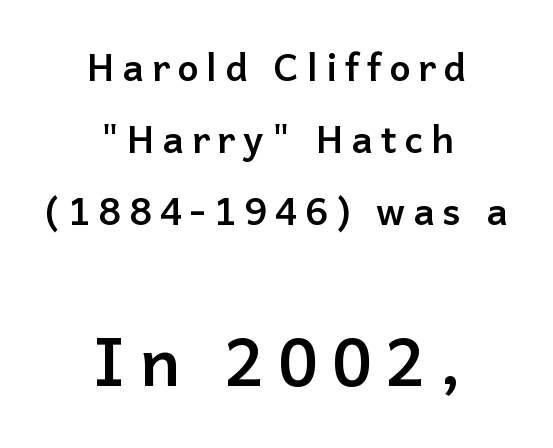
The image shows 67 px semibold sans-serif type, upright; set centered, loose line spacing (1.9x), unusually wide letter spacing (+0.2 em), not underlined; the second (bottom) block is 1.76x larger; low stroke contrast and a medium x-height.
